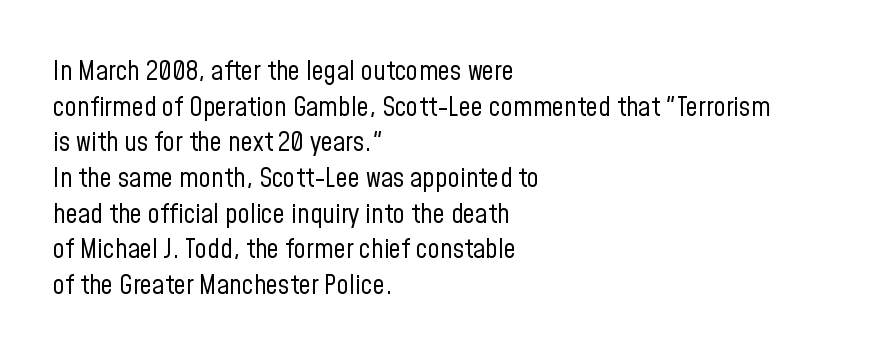
{"italic": "no", "bold": "no", "underline": "no", "align": "left", "line_spacing": "normal", "line_spacing_ratio": 1.32, "letter_spacing": "normal", "letter_spacing_em": 0.0, "glyph_px": 27}
